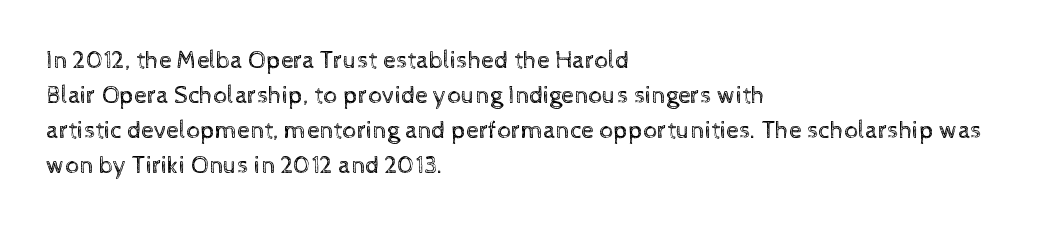
Q: Is the text bold? A: No.
Q: Is the text italic (slanted)? A: No, it is upright.
Q: Is the text underlined? A: No.
Q: How is the paragraph aligned? A: Left-aligned.
Q: Is the spacing between letters normal or unusually wide? A: Normal.
Q: Is the spacing between lines tight, normal or loose? A: Normal.
